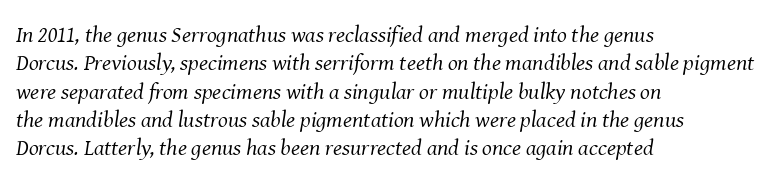
{"italic": "yes", "lean": "right", "slant_degrees": 8, "bold": "no", "underline": "no", "align": "left", "line_spacing_ratio": 1.23, "letter_spacing": "normal", "letter_spacing_em": 0.0, "glyph_px": 23}
